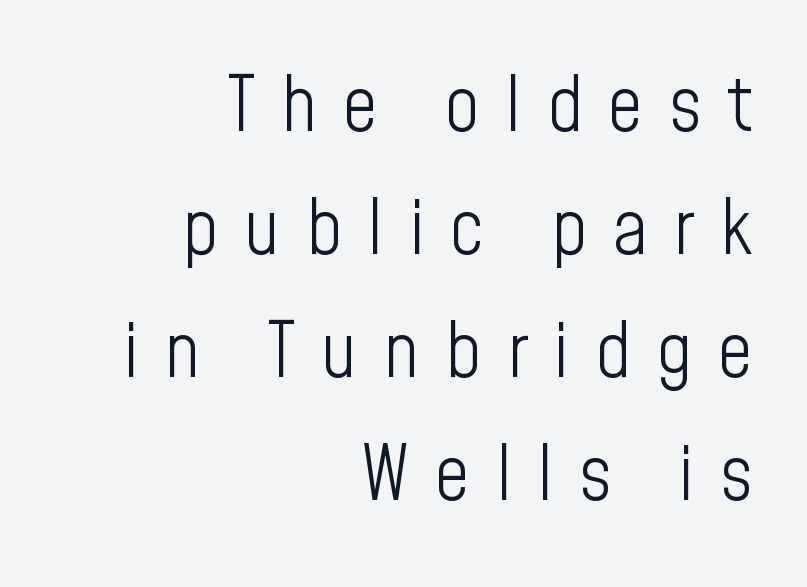
{"serif": "no", "italic": "no", "bold": "no", "weight": "light", "width": "condensed", "stroke_contrast": "low", "x_height": "medium", "monospaced": "no", "underline": "no", "align": "right", "line_spacing": "normal", "line_spacing_ratio": 1.62, "letter_spacing": "wide", "letter_spacing_em": 0.34, "glyph_px": 76}
